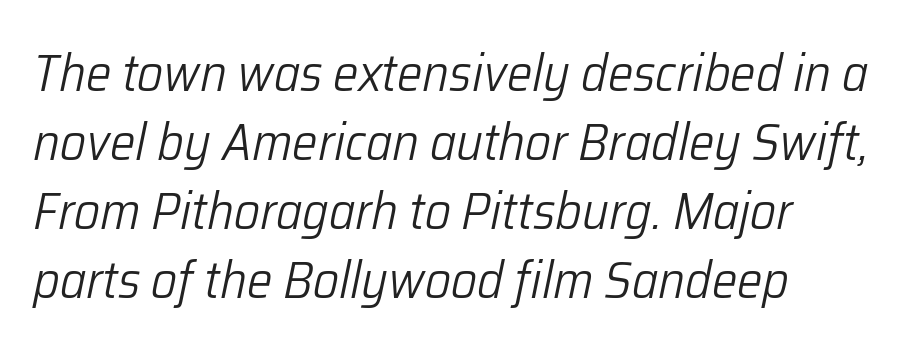
{"italic": "yes", "lean": "right", "slant_degrees": 12, "bold": "no", "weight": "light", "width": "normal", "stroke_contrast": "low", "x_height": "medium", "monospaced": "no", "underline": "no", "line_spacing": "normal", "line_spacing_ratio": 1.35, "letter_spacing": "normal", "letter_spacing_em": 0.0, "glyph_px": 51}
